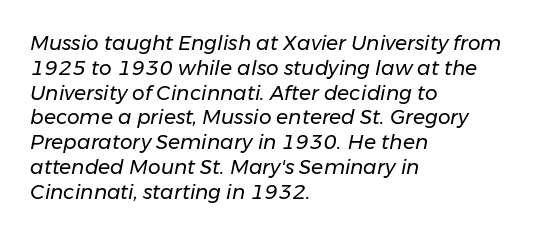
{"italic": "yes", "lean": "right", "slant_degrees": 11, "bold": "no", "underline": "no", "align": "left", "line_spacing_ratio": 1.24, "letter_spacing": "normal", "letter_spacing_em": 0.0, "glyph_px": 20}
